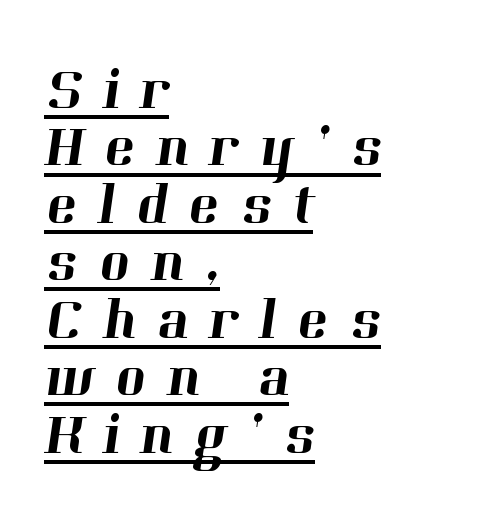
Proportional: the letters do not fall into vertical columns. The rendering anchors every line to the left-hand side. Underline: present. Leading is clearly below the norm, producing a dense column.
